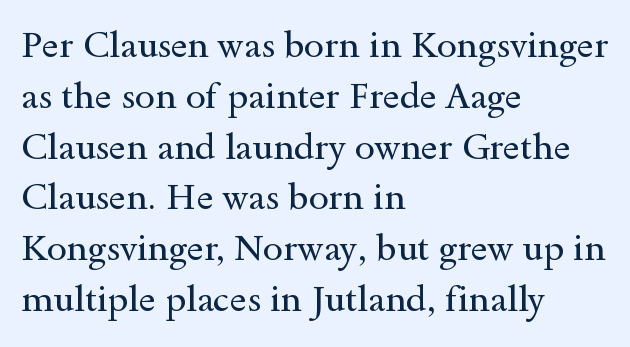
{"serif": "yes", "italic": "no", "bold": "no", "weight": "regular", "width": "wide", "x_height": "small", "monospaced": "no", "underline": "no", "align": "left", "line_spacing": "normal", "line_spacing_ratio": 1.41, "letter_spacing": "normal", "letter_spacing_em": 0.0, "glyph_px": 36}
